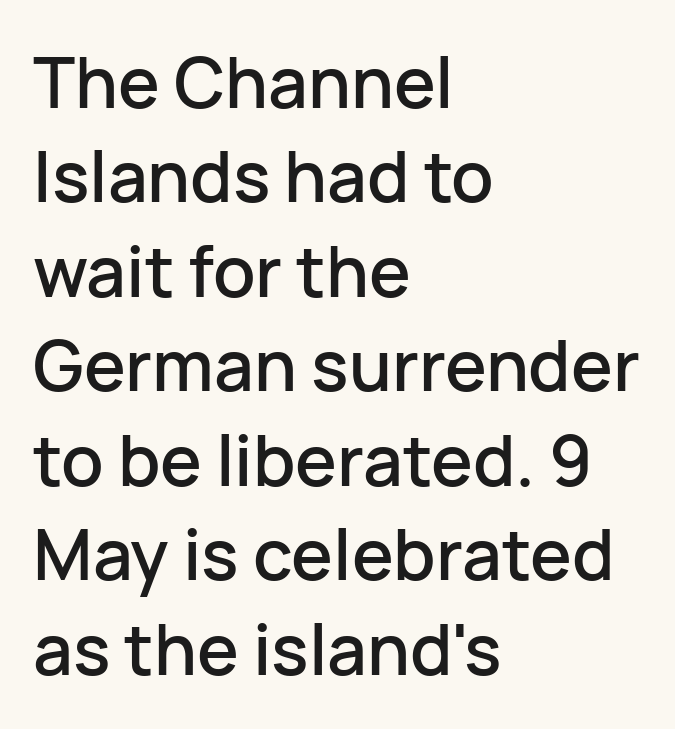
{"serif": "no", "italic": "no", "width": "normal", "stroke_contrast": "low", "x_height": "medium", "monospaced": "no", "underline": "no", "align": "left", "line_spacing": "normal", "line_spacing_ratio": 1.35, "letter_spacing": "normal", "letter_spacing_em": 0.0, "glyph_px": 70}
